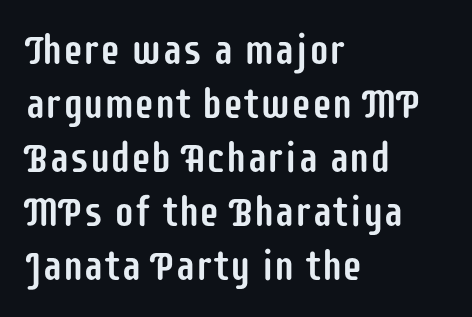
{"serif": "no", "italic": "no", "width": "condensed", "stroke_contrast": "low", "x_height": "large", "monospaced": "no", "underline": "no", "align": "left", "line_spacing": "normal", "line_spacing_ratio": 1.32, "letter_spacing": "normal", "letter_spacing_em": 0.0, "glyph_px": 41}
